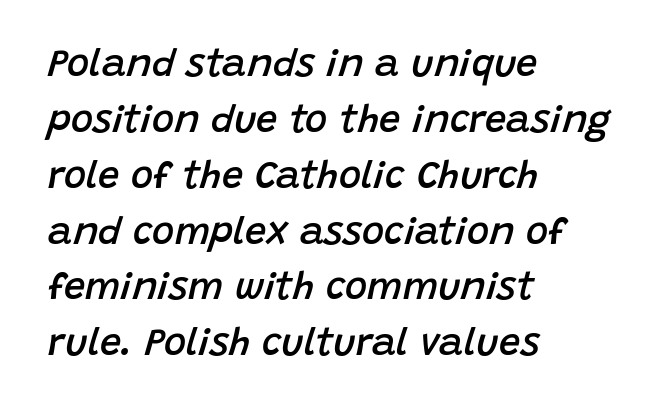
{"italic": "yes", "lean": "right", "slant_degrees": 15, "bold": "semi", "weight": "semibold", "width": "normal", "stroke_contrast": "low", "x_height": "large", "monospaced": "no", "underline": "no", "align": "left", "line_spacing": "normal", "line_spacing_ratio": 1.47, "letter_spacing": "normal", "letter_spacing_em": 0.0, "glyph_px": 38}
